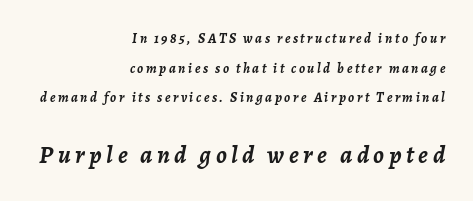
The image shows 25 px bold type, italic (leaning right); set right-aligned, loose line spacing (2.12x), not underlined; the second (bottom) block is 1.79x larger.
